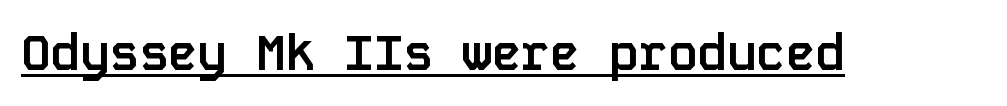
The sample has been set heavy, in full bold. Does a line run under the words? Yes, clearly. Upright lettering throughout. You could count columns in this text — the font is strictly monospaced. Default kerning and tracking; the words read as compact shapes. Regarding serifs, this sample does without them.
